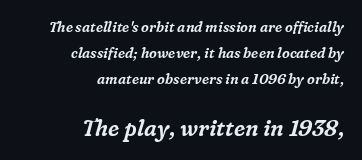
{"italic": "yes", "lean": "right", "slant_degrees": 16, "underline": "no", "align": "right", "line_spacing_ratio": 1.86, "letter_spacing": "normal", "letter_spacing_em": 0.0, "larger_block": "second", "size_ratio": 1.57, "glyph_px": 22}
